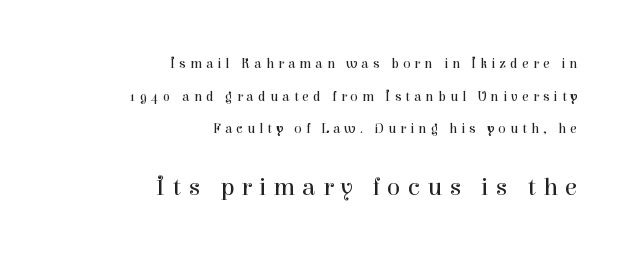
The letters look calm and open, with moderate or lighter stems. Display-style spreading of the glyphs; the letterfit is very open. The words here are not underlined. It's the straight-up-and-down kind of type. Vertically, the passage feels expansive, rows floating well apart.
